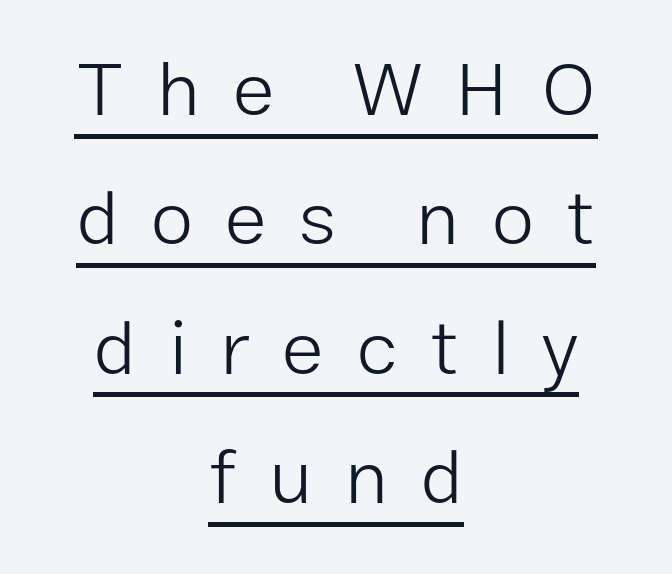
Q: Is the text bold? A: No.
Q: Is the text italic (slanted)? A: No, it is upright.
Q: Is the typeface a serif or a sans-serif typeface? A: Sans-serif.
Q: Is the text underlined? A: Yes.
Q: How is the paragraph aligned? A: Centered.
Q: Is the spacing between letters normal or unusually wide? A: Unusually wide.
Q: Is the spacing between lines tight, normal or loose? A: Normal.
Q: Width (condensed, normal, or wide)? A: Normal.
Q: Stroke contrast? A: Low.
Q: x-height? A: Medium.
Q: Monospaced? A: No.
